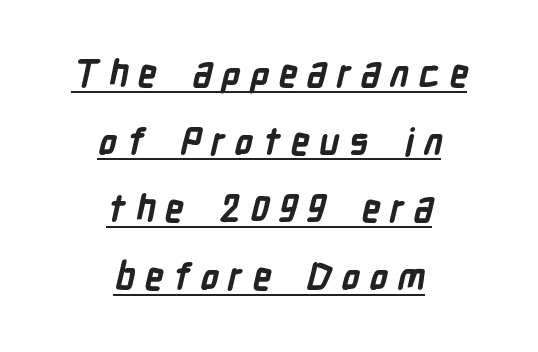
Q: Is the text bold? A: Yes.
Q: Is the typeface a serif or a sans-serif typeface? A: Sans-serif.
Q: Is the text underlined? A: Yes.
Q: How is the paragraph aligned? A: Centered.
Q: Is the spacing between letters normal or unusually wide? A: Unusually wide.
Q: Width (condensed, normal, or wide)? A: Condensed.
Q: Stroke contrast? A: Low.
Q: x-height? A: Medium.
Q: Monospaced? A: No.
